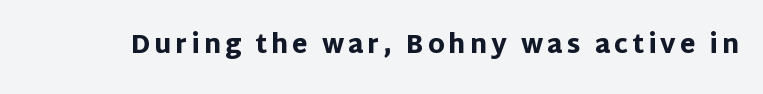
Weight check: bold — yes, fully. Ascenders rise straight up at ninety degrees. The string is rendered with underlining switched off.
